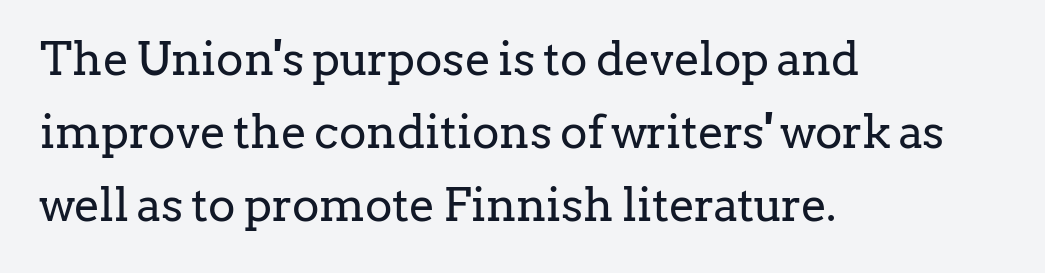
{"serif": "yes", "italic": "no", "bold": "no", "weight": "regular", "width": "normal", "stroke_contrast": "low", "x_height": "medium", "monospaced": "no", "underline": "no", "align": "left", "line_spacing": "normal", "line_spacing_ratio": 1.59, "letter_spacing": "normal", "letter_spacing_em": 0.0, "glyph_px": 46}
